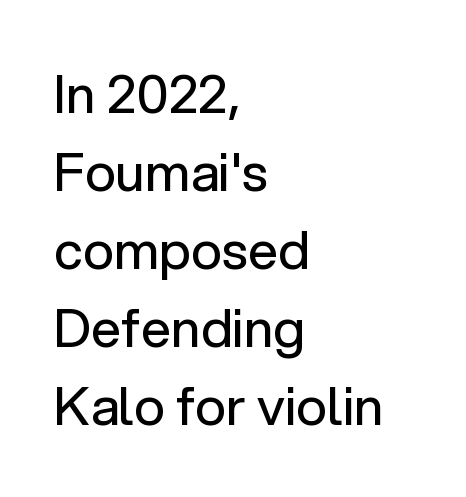
Q: Is the text bold? A: No.
Q: Is the text italic (slanted)? A: No, it is upright.
Q: Is the typeface a serif or a sans-serif typeface? A: Sans-serif.
Q: Is the text underlined? A: No.
Q: How is the paragraph aligned? A: Left-aligned.
Q: Is the spacing between letters normal or unusually wide? A: Normal.
Q: Is the spacing between lines tight, normal or loose? A: Normal.
Q: Width (condensed, normal, or wide)? A: Normal.
Q: Stroke contrast? A: Low.
Q: x-height? A: Medium.
Q: Monospaced? A: No.
